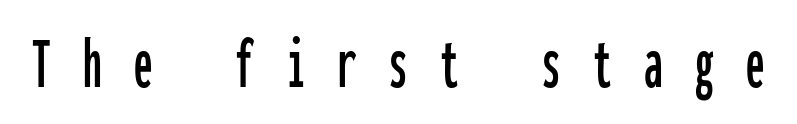
Q: Is the text italic (slanted)? A: No, it is upright.
Q: Is the typeface a serif or a sans-serif typeface? A: Sans-serif.
Q: Is the text underlined? A: No.
Q: Is the spacing between letters normal or unusually wide? A: Unusually wide.
Q: Width (condensed, normal, or wide)? A: Condensed.
Q: Stroke contrast? A: Low.
Q: x-height? A: Medium.
Q: Monospaced? A: Yes.
